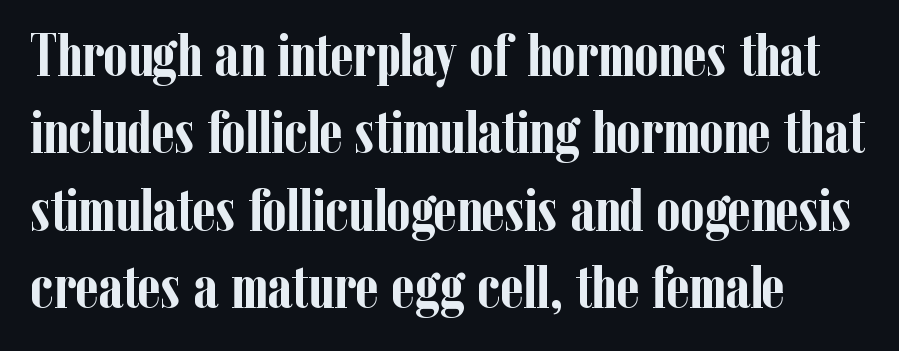
The image shows 61 px semibold, condensed serif type, upright; set normal line spacing (1.27x), normal letter spacing, not underlined; low stroke contrast and a medium x-height.
